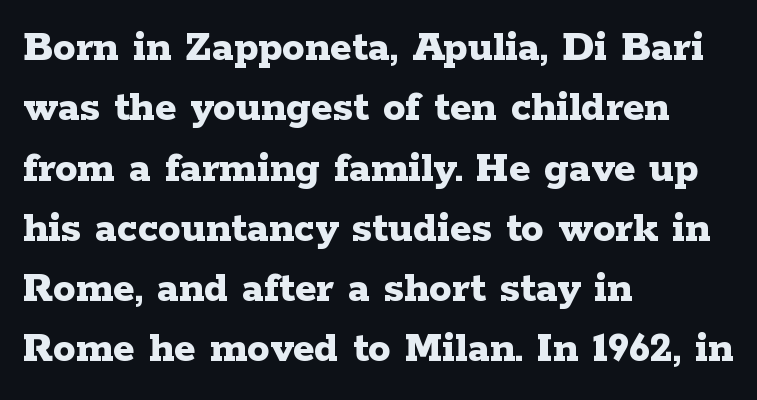
The image shows 45 px bold, wide serif type, upright; set left-aligned, normal line spacing (1.34x), normal letter spacing, not underlined; low stroke contrast and a medium x-height.
